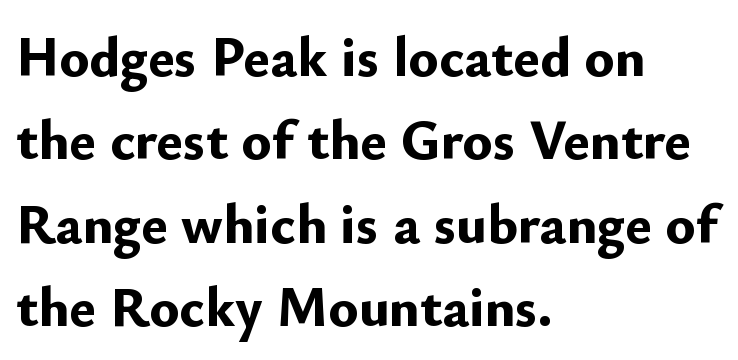
The image shows 56 px bold sans-serif type, upright; set left-aligned, normal line spacing (1.49x), normal letter spacing, not underlined; low stroke contrast and a small x-height.
